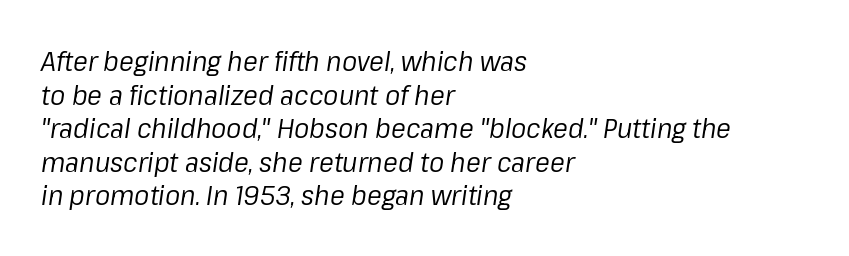
The image shows 28 px regular-weight type, italic (leaning right); set left-aligned, line spacing 1.2x, normal letter spacing, not underlined; low stroke contrast and a medium x-height.
